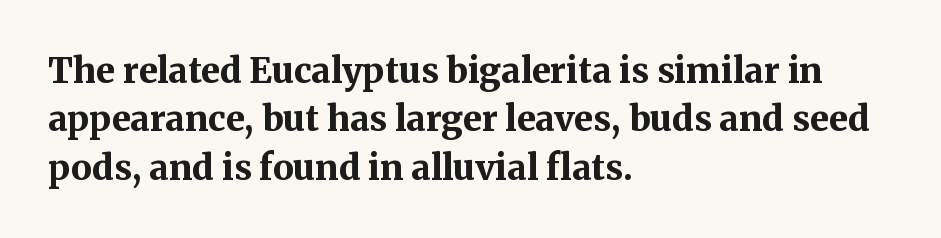
The passage shown is not underscored anywhere. Characters follow at the spacing the type designer built in. Notice how descenders clear the ascenders below comfortably — that's standard leading. How heavy is the stroke? Heavy — this is a bold. The rendering uses natural spacing where letterforms have individual widths. This is serif lettering, the kind often seen in printed books.
